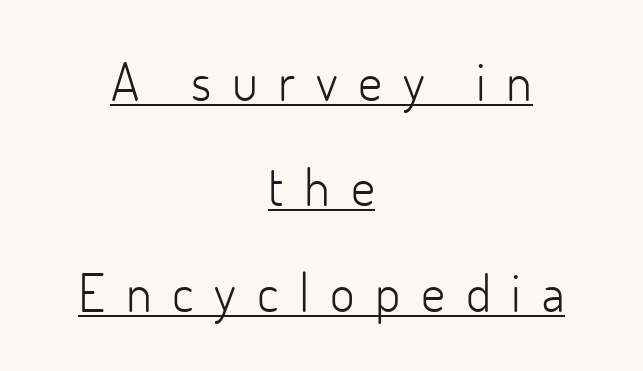
The image shows 53 px light sans-serif type, upright; set centered, loose line spacing (1.99x), unusually wide letter spacing (+0.39 em), underlined; low stroke contrast and a small x-height.
